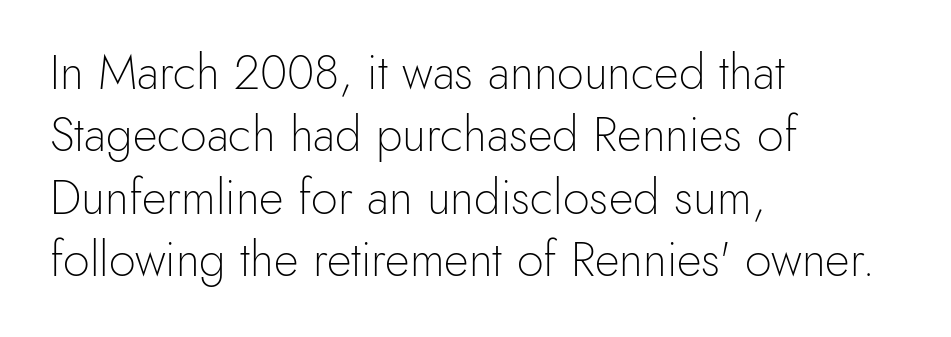
{"serif": "no", "italic": "no", "bold": "no", "weight": "light", "width": "normal", "x_height": "small", "monospaced": "no", "underline": "no", "align": "left", "line_spacing": "normal", "line_spacing_ratio": 1.3, "letter_spacing": "normal", "letter_spacing_em": 0.0, "glyph_px": 48}
